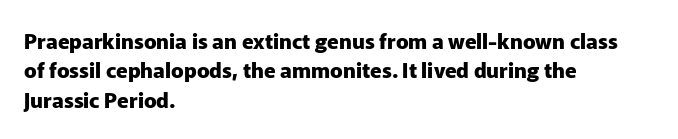
{"italic": "no", "bold": "yes", "underline": "no", "align": "left", "line_spacing": "normal", "line_spacing_ratio": 1.4, "letter_spacing": "normal", "letter_spacing_em": 0.0, "glyph_px": 21}
